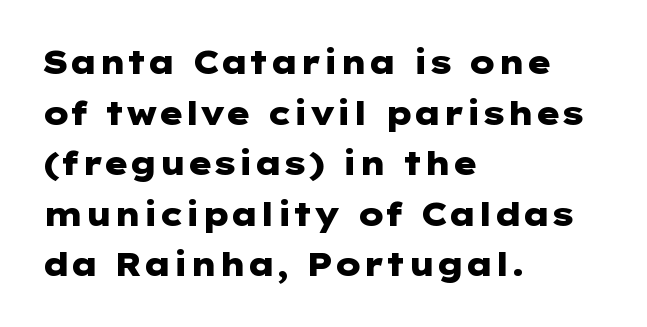
The image shows 32 px heavy, wide sans-serif type, upright; set left-aligned, normal line spacing (1.58x), normal letter spacing, not underlined; low stroke contrast and a medium x-height.
